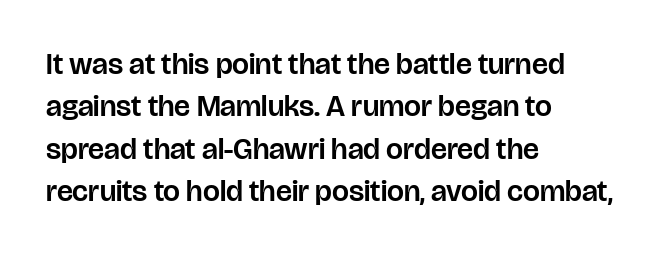
Q: Is the text italic (slanted)? A: No, it is upright.
Q: Is the typeface a serif or a sans-serif typeface? A: Sans-serif.
Q: Is the text underlined? A: No.
Q: How is the paragraph aligned? A: Left-aligned.
Q: Is the spacing between letters normal or unusually wide? A: Normal.
Q: Is the spacing between lines tight, normal or loose? A: Normal.
Q: Width (condensed, normal, or wide)? A: Normal.
Q: Stroke contrast? A: Low.
Q: x-height? A: Large.
Q: Monospaced? A: No.
